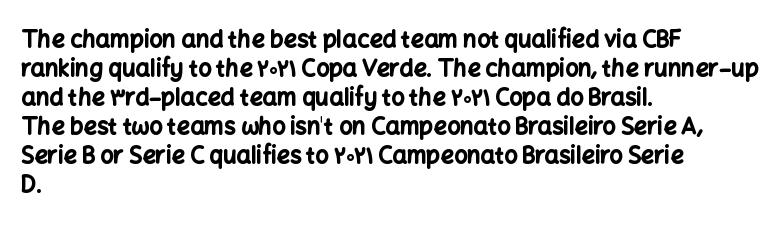
The typography opts for an upright posture over an oblique one. What weight is shown? A full bold with thick strokes. How would I describe the line gaps? Plain and ordinary. Each line starts at the same left margin while the right side varies.
